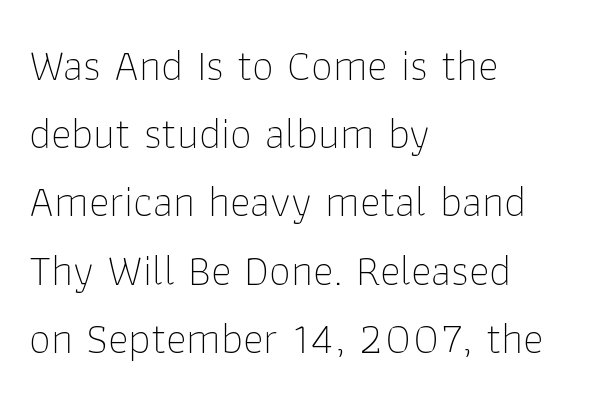
{"serif": "no", "italic": "no", "bold": "no", "weight": "thin", "width": "normal", "stroke_contrast": "low", "x_height": "medium", "monospaced": "no", "underline": "no", "align": "left", "line_spacing": "normal", "line_spacing_ratio": 1.55, "letter_spacing": "normal", "letter_spacing_em": 0.0, "glyph_px": 44}
